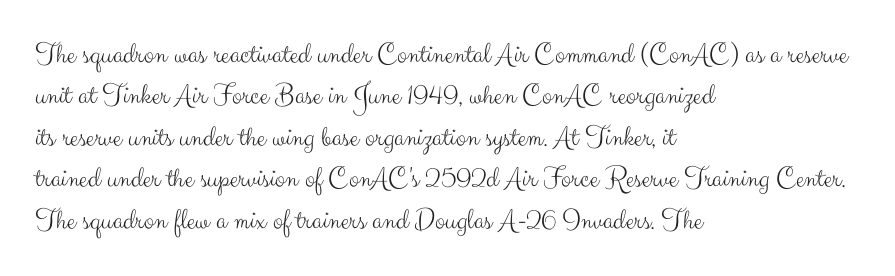
The image shows 30 px light sans-serif type; set left-aligned, normal line spacing (1.38x), normal letter spacing, not underlined; medium stroke contrast and a small x-height.
